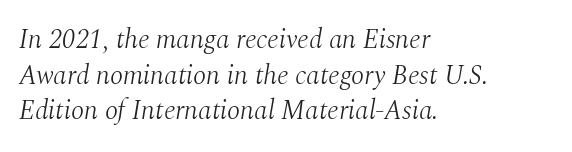
Teacher's note: observe the even left margin — that is flush-left alignment. Baseline-to-baseline distance is the conventional proportion of letter height. There's an unmistakable incline to the writing here. Only glyphs here, with clear space below each row. Letter spacing: default.
